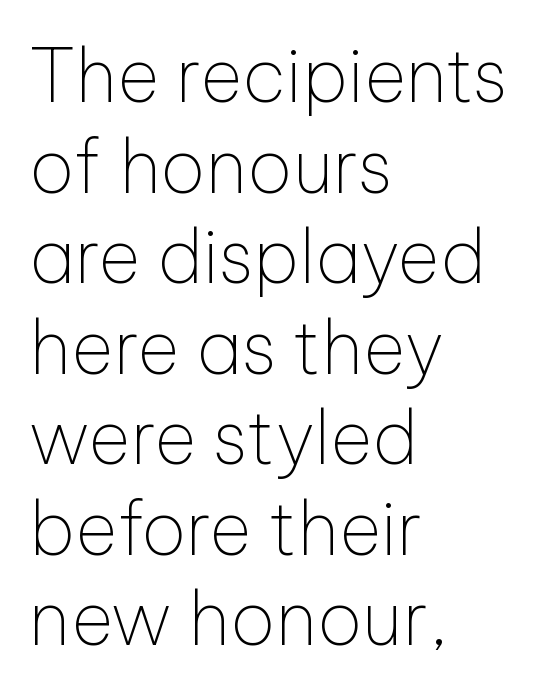
Q: Is the text bold? A: No.
Q: Is the text italic (slanted)? A: No, it is upright.
Q: Is the typeface a serif or a sans-serif typeface? A: Sans-serif.
Q: Is the text underlined? A: No.
Q: How is the paragraph aligned? A: Left-aligned.
Q: Is the spacing between letters normal or unusually wide? A: Normal.
Q: Width (condensed, normal, or wide)? A: Normal.
Q: Stroke contrast? A: Low.
Q: x-height? A: Medium.
Q: Monospaced? A: No.
